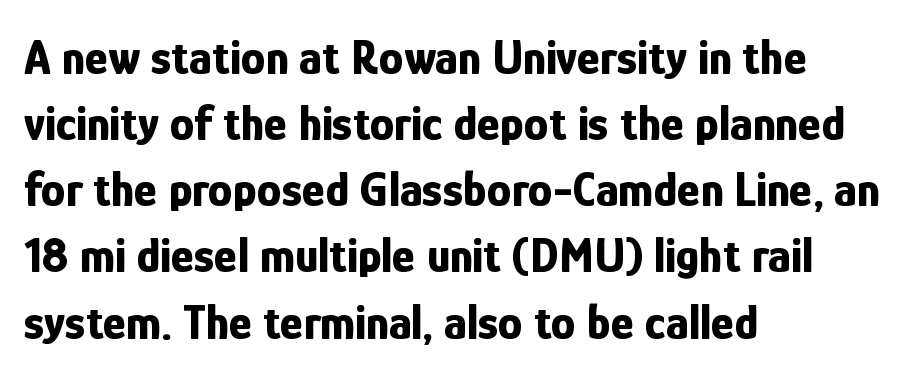
{"serif": "no", "italic": "no", "bold": "yes", "weight": "bold", "width": "condensed", "stroke_contrast": "low", "x_height": "medium", "monospaced": "no", "underline": "no", "align": "left", "line_spacing": "normal", "line_spacing_ratio": 1.35, "letter_spacing": "normal", "letter_spacing_em": 0.0, "glyph_px": 49}
